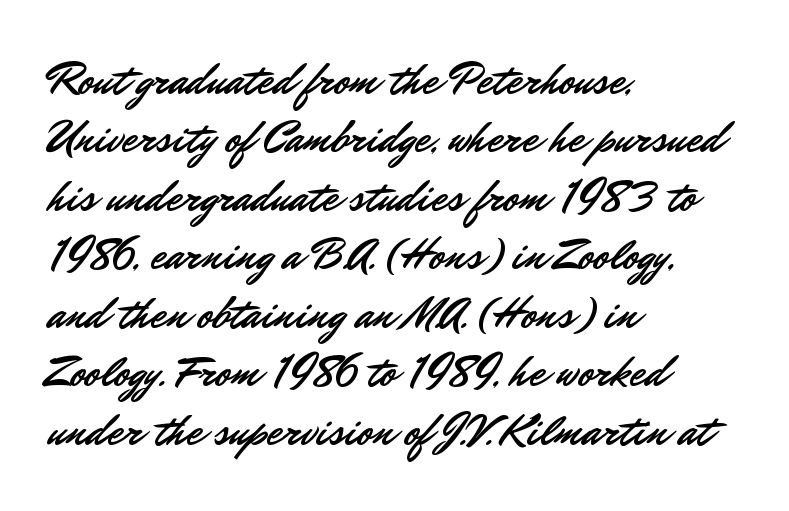
Q: Is the text italic (slanted)? A: Yes.
Q: Is the typeface a serif or a sans-serif typeface? A: Sans-serif.
Q: Is the text underlined? A: No.
Q: How is the paragraph aligned? A: Left-aligned.
Q: Is the spacing between letters normal or unusually wide? A: Normal.
Q: Is the spacing between lines tight, normal or loose? A: Normal.
Q: Width (condensed, normal, or wide)? A: Normal.
Q: Stroke contrast? A: Low.
Q: x-height? A: Small.
Q: Monospaced? A: No.
